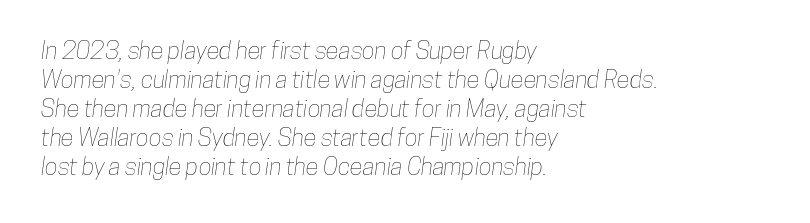
Q: Is the text underlined? A: No.
Q: How is the paragraph aligned? A: Left-aligned.
Q: Is the spacing between letters normal or unusually wide? A: Normal.
